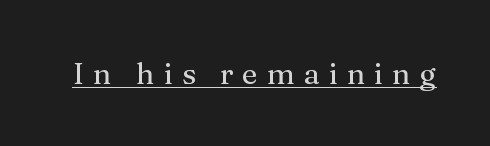
The image shows 30 px regular-weight serif type, upright; set unusually wide letter spacing (+0.3 em), underlined; medium stroke contrast and a medium x-height.
